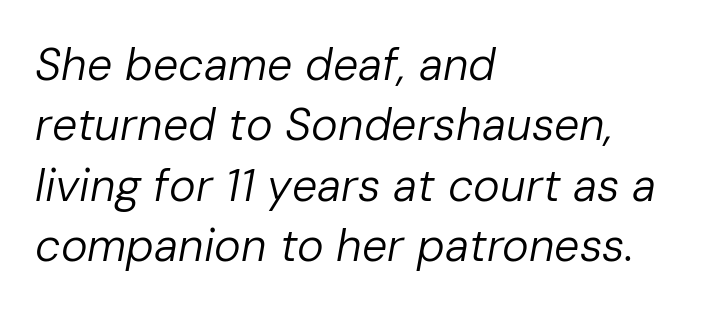
The image shows 45 px regular-weight type, italic (leaning right); set left-aligned, normal line spacing (1.34x), normal letter spacing, not underlined; low stroke contrast and a medium x-height.
